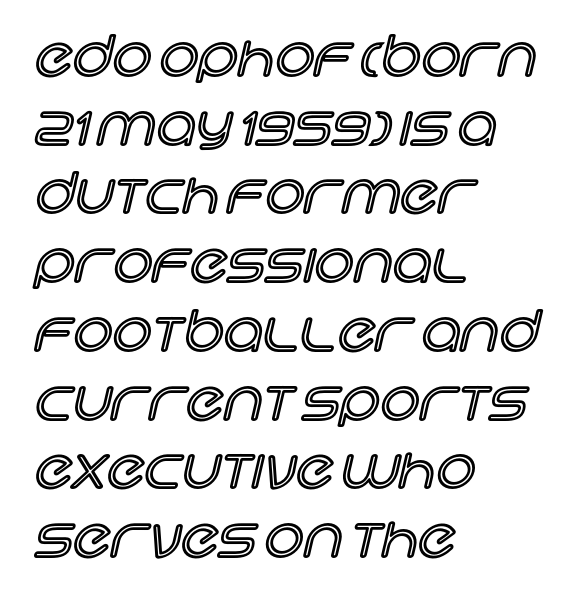
The image shows 55 px text type; set left-aligned, normal line spacing (1.25x), normal letter spacing, not underlined; a large x-height.
